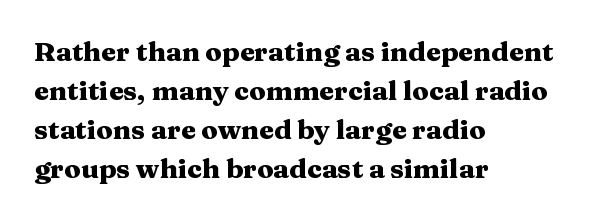
Q: Is the text bold? A: Yes.
Q: Is the text italic (slanted)? A: No, it is upright.
Q: Is the text underlined? A: No.
Q: How is the paragraph aligned? A: Left-aligned.
Q: Is the spacing between letters normal or unusually wide? A: Normal.
Q: Is the spacing between lines tight, normal or loose? A: Normal.
